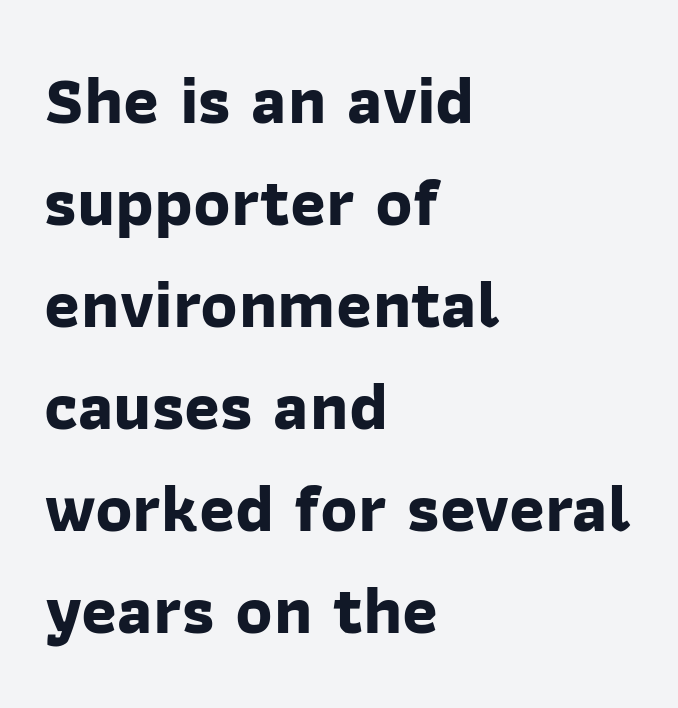
The image shows 68 px bold sans-serif type; set left-aligned, normal line spacing (1.5x), normal letter spacing, not underlined; low stroke contrast and a medium x-height.
